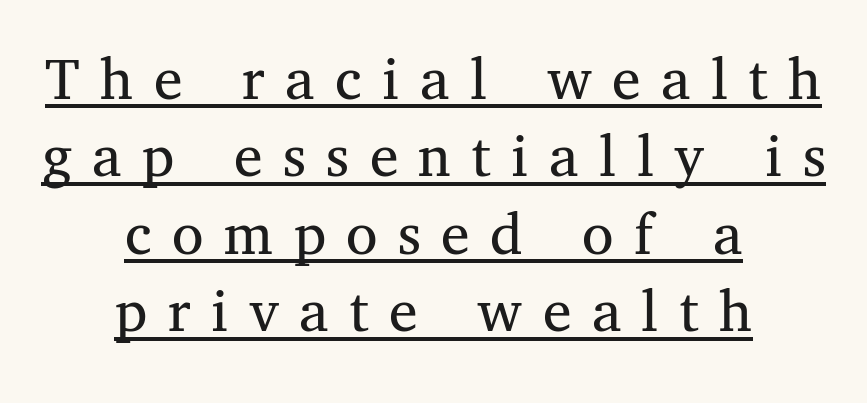
Q: Is the text bold? A: No.
Q: Is the text italic (slanted)? A: No, it is upright.
Q: Is the typeface a serif or a sans-serif typeface? A: Serif.
Q: Is the text underlined? A: Yes.
Q: How is the paragraph aligned? A: Centered.
Q: Is the spacing between letters normal or unusually wide? A: Unusually wide.
Q: Width (condensed, normal, or wide)? A: Normal.
Q: Stroke contrast? A: Medium.
Q: x-height? A: Medium.
Q: Monospaced? A: No.
